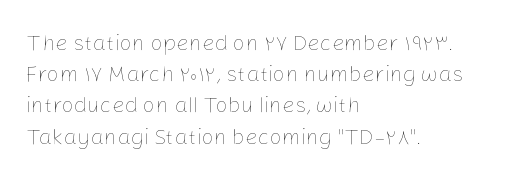
The image shows 22 px text type, upright; set left-aligned, normal line spacing (1.42x), normal letter spacing, not underlined.
